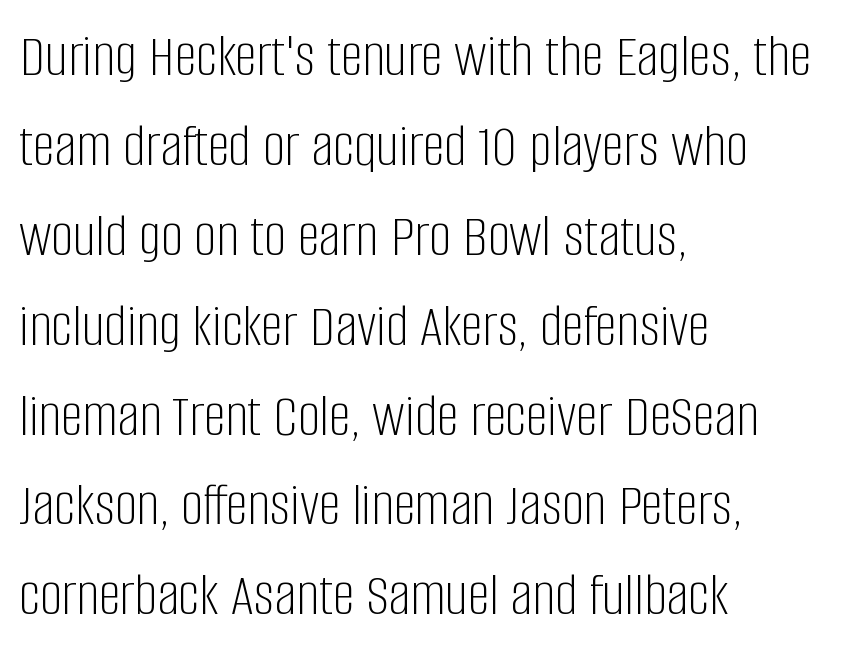
The paragraph shown leans on its left margin. A sans-serif font was chosen for this passage. Vertically, the passage feels balanced, rows spaced as you'd expect. Spacing between characters is what you'd get straight out of the box. Italic? Not at all — the glyphs are vertical. Words float on clear page, feet unadorned.
